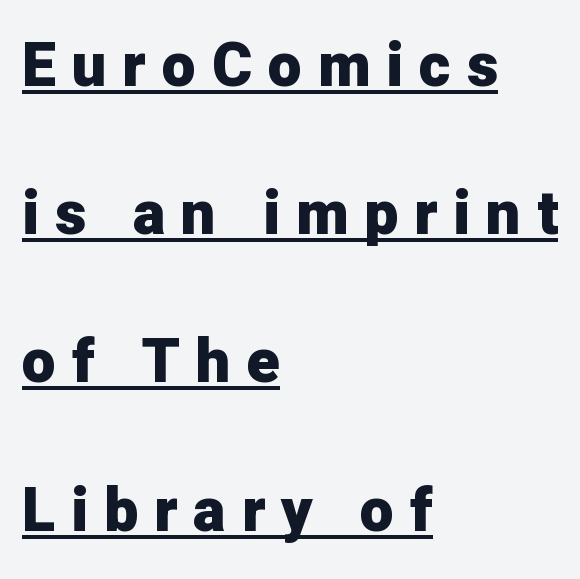
{"serif": "no", "italic": "no", "bold": "yes", "weight": "heavy", "width": "normal", "stroke_contrast": "low", "x_height": "medium", "monospaced": "no", "underline": "yes", "align": "left", "line_spacing": "loose", "line_spacing_ratio": 2.43, "letter_spacing": "wide", "letter_spacing_em": 0.26, "glyph_px": 61}
